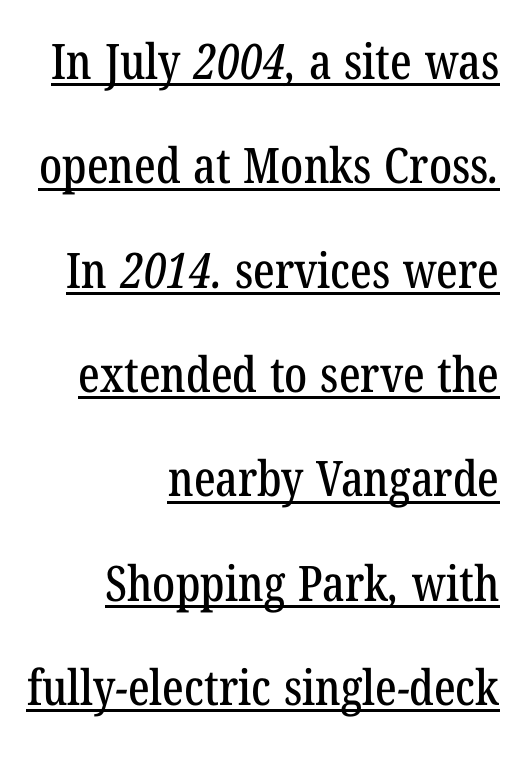
Q: Is the typeface a serif or a sans-serif typeface? A: Serif.
Q: Is the text underlined? A: Yes.
Q: How is the paragraph aligned? A: Right-aligned.
Q: Is the spacing between letters normal or unusually wide? A: Normal.
Q: Is the spacing between lines tight, normal or loose? A: Loose.
Q: Width (condensed, normal, or wide)? A: Condensed.
Q: Stroke contrast? A: Low.
Q: x-height? A: Medium.
Q: Monospaced? A: No.
